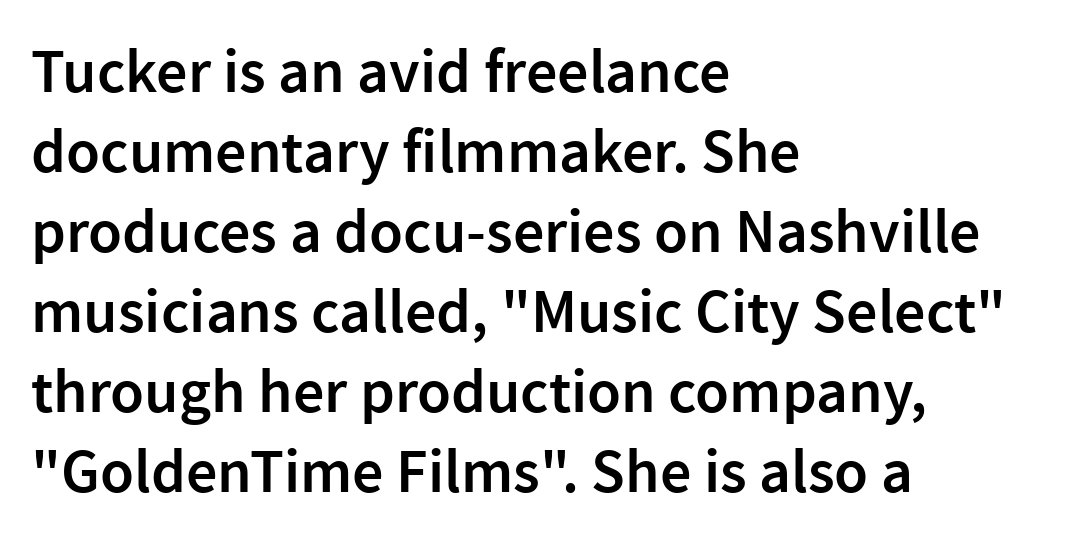
The image shows 62 px semibold sans-serif type, upright; set left-aligned, normal line spacing (1.29x), normal letter spacing, not underlined; a medium x-height.
